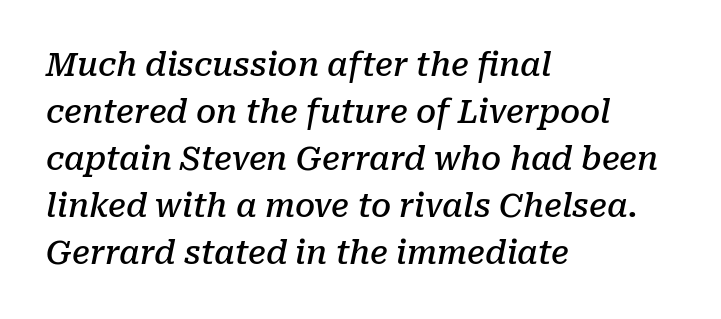
Teacher's note: observe the even left margin — that is flush-left alignment. The rendering uses natural spacing where letterforms have individual widths. Is there much room between lines? A standard amount, neither cramped nor airy. Underline: absent. The typeface chosen for these lines features serifs.
